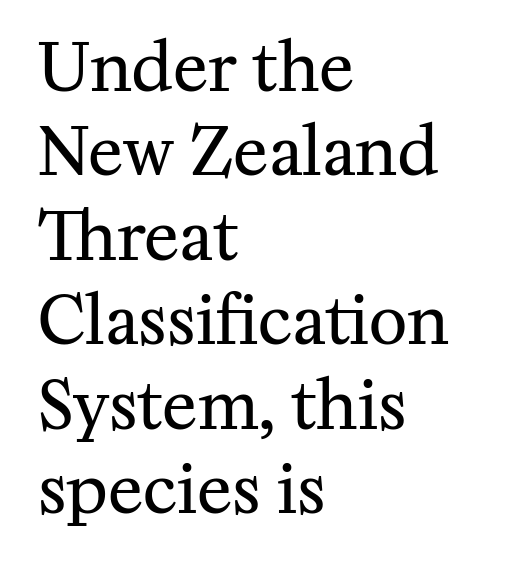
The image shows 66 px regular-weight serif type, upright; set left-aligned, normal line spacing (1.28x), normal letter spacing, not underlined; medium stroke contrast and a medium x-height.
